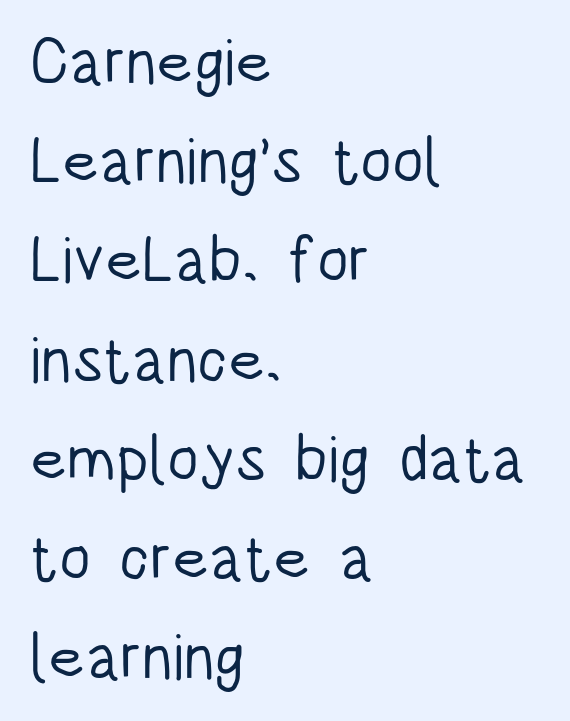
{"serif": "no", "italic": "no", "bold": "no", "weight": "light", "width": "condensed", "stroke_contrast": "low", "x_height": "large", "monospaced": "no", "underline": "no", "align": "left", "line_spacing": "normal", "line_spacing_ratio": 1.55, "letter_spacing": "normal", "letter_spacing_em": 0.0, "glyph_px": 64}
